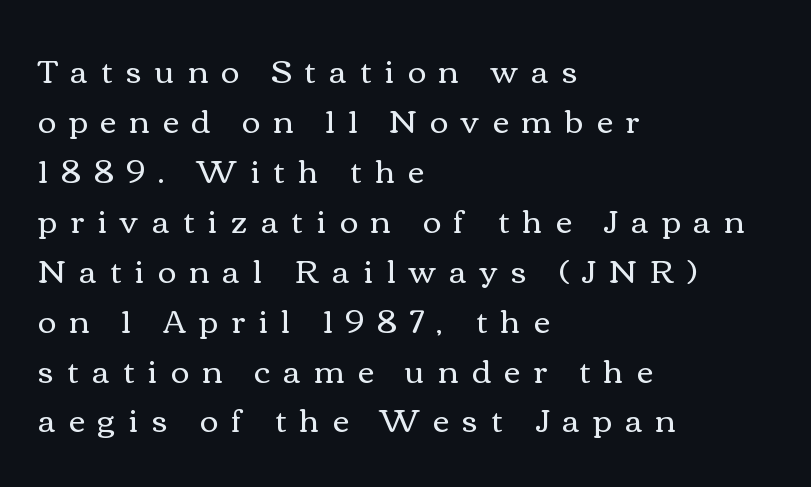
The image shows 32 px regular-weight, wide type, upright; set left-aligned, normal line spacing (1.56x), unusually wide letter spacing (+0.41 em), not underlined; medium stroke contrast and a medium x-height.
